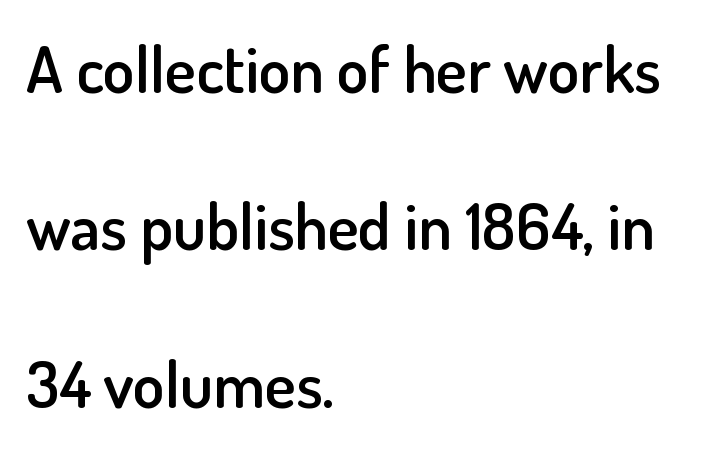
The image shows 65 px semibold sans-serif type, upright; set left-aligned, loose line spacing (2.42x), normal letter spacing, not underlined; low stroke contrast and a small x-height.
